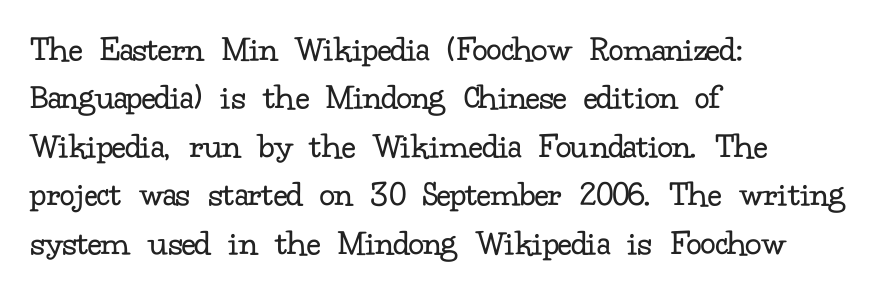
Notice how the stems are strictly vertical — no italics here. Normally led — the rows are evenly, conventionally spaced. Any mark beneath the type? The region is blank. The paragraph has a hard left edge and a soft right edge. The line texture is even and compact thanks to regular tracking. This rendering employs a face with finishing strokes, i.e., a serif.
